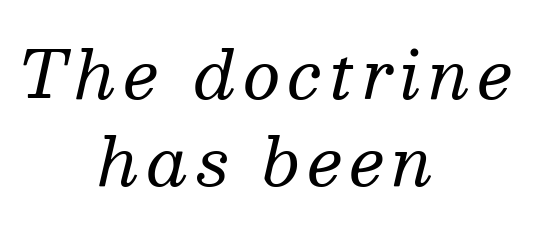
The typesetter chose a symmetrical, centered arrangement here. The zone under the glyphs is completely vacant. This sample has the flowing, uneven cadence of proportional lettering. Yep, that's italic — everything's leaning.
